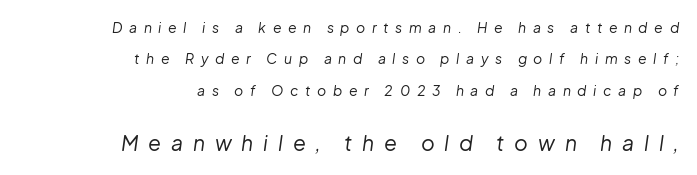
Q: Is the text bold? A: No.
Q: Is the text italic (slanted)? A: Yes, it leans right by about 8 degrees.
Q: Is the text underlined? A: No.
Q: How is the paragraph aligned? A: Right-aligned.
Q: Is the spacing between letters normal or unusually wide? A: Unusually wide.
Q: Is the spacing between lines tight, normal or loose? A: Loose.
Q: Which block of text is set in a larger size, the first (top) or the second (bottom)? A: The second (bottom) one.
